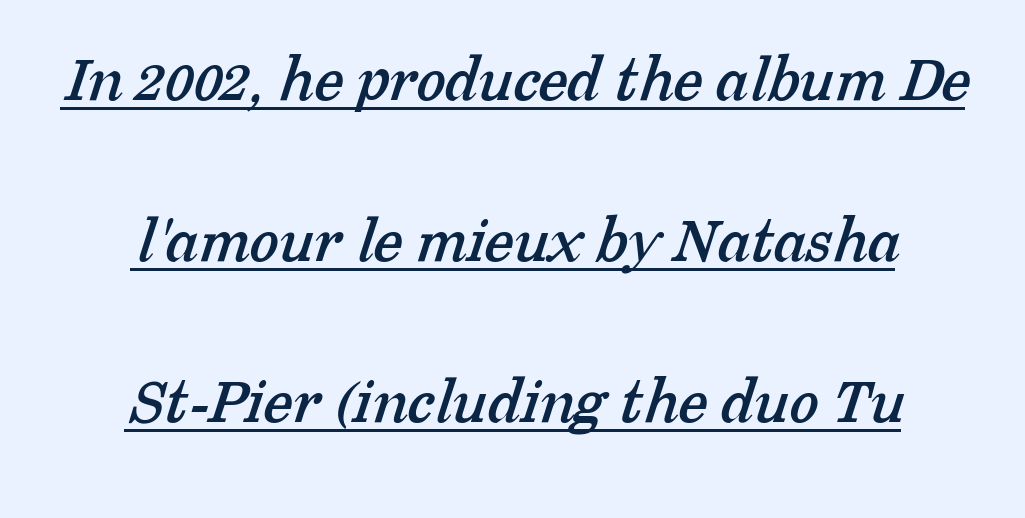
{"serif": "yes", "width": "normal", "stroke_contrast": "low", "x_height": "medium", "monospaced": "no", "underline": "yes", "align": "center", "line_spacing": "loose", "line_spacing_ratio": 2.4, "letter_spacing": "normal", "letter_spacing_em": 0.0, "glyph_px": 67}
